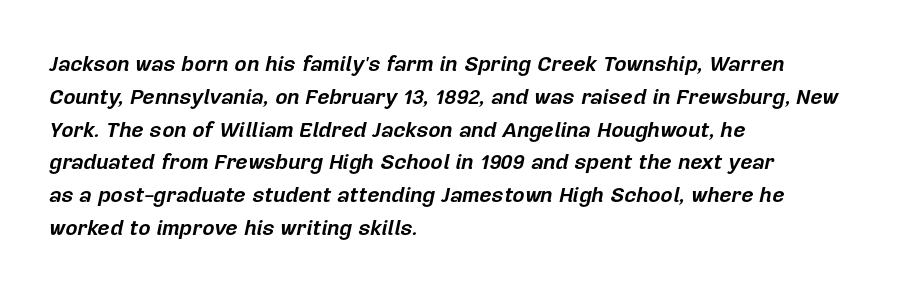
The image shows 21 px bold type, italic (leaning right); set left-aligned, normal line spacing (1.56x), normal letter spacing, not underlined.
